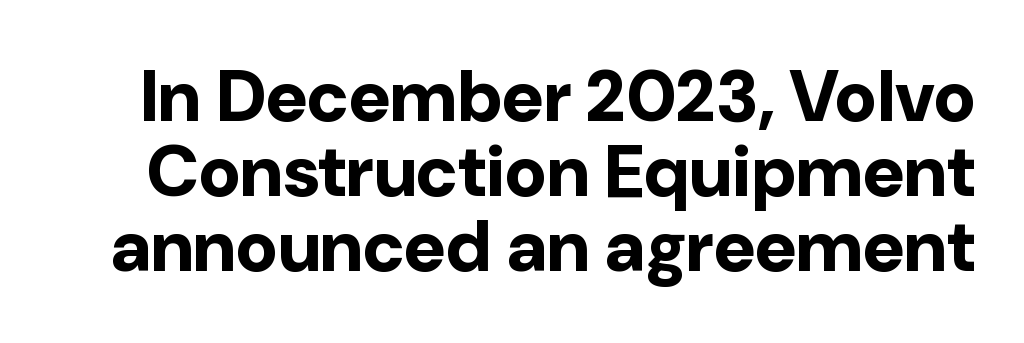
Students, this is bold: see how much ink each stroke carries. The rendering keeps characters at their native spacing. Students, observe: this is what under-led, compact text looks like. The gap between lines stays unmarked.
